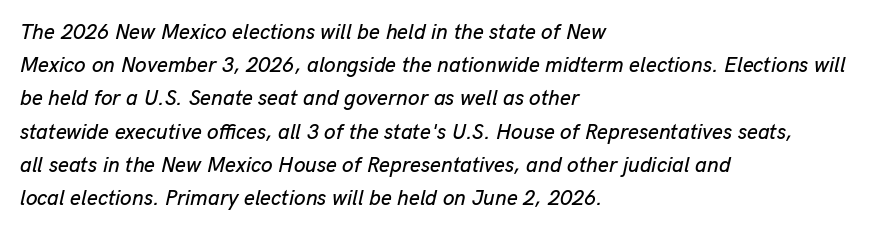
The image shows 21 px text type, italic (leaning right); set left-aligned, normal line spacing (1.58x), normal letter spacing, not underlined.
